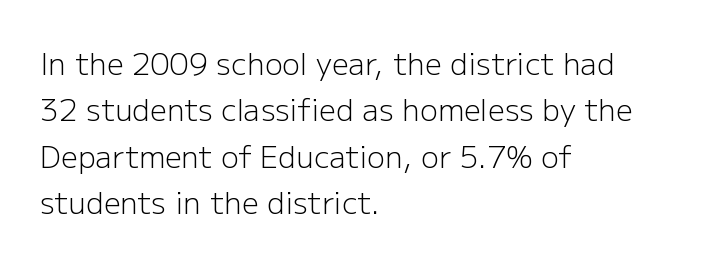
The image shows 30 px light sans-serif type, upright; set left-aligned, normal line spacing (1.55x), normal letter spacing, not underlined; low stroke contrast and a medium x-height.
